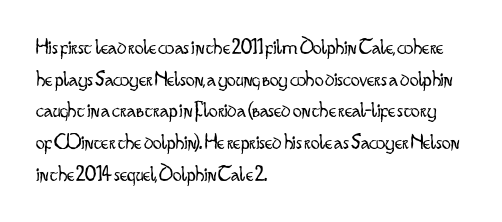
{"italic": "no", "bold": "no", "underline": "no", "align": "left", "line_spacing": "normal", "line_spacing_ratio": 1.44, "letter_spacing": "normal", "letter_spacing_em": 0.0, "glyph_px": 22}
